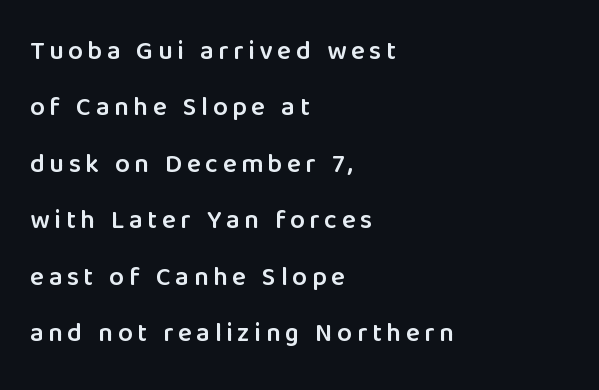
The glyphs are unaccompanied by any horizontal stroke below them. The letters stand straight up with perfectly vertical stems. Does the copy run flush right? No — it runs flush left. Each glyph is drawn with semibold strokes, heavier than normal yet not fully bold. The block of text is sparse from top to bottom, with ample space between rows.
